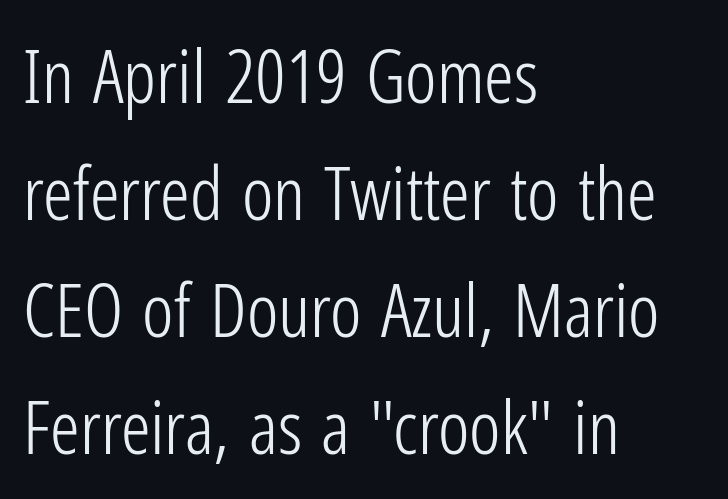
The image shows 74 px light, condensed sans-serif type, upright; set left-aligned, normal line spacing (1.58x), normal letter spacing, not underlined; low stroke contrast and a medium x-height.
